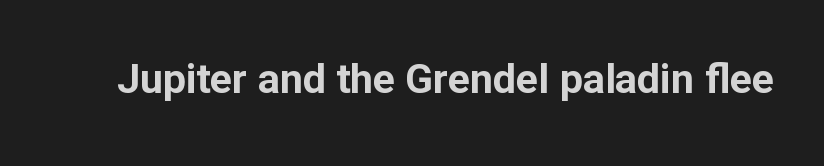
Q: Is the text bold? A: Yes.
Q: Is the text italic (slanted)? A: No, it is upright.
Q: Is the typeface a serif or a sans-serif typeface? A: Sans-serif.
Q: Is the text underlined? A: No.
Q: Is the spacing between letters normal or unusually wide? A: Normal.
Q: Width (condensed, normal, or wide)? A: Normal.
Q: Stroke contrast? A: Low.
Q: x-height? A: Medium.
Q: Monospaced? A: No.
